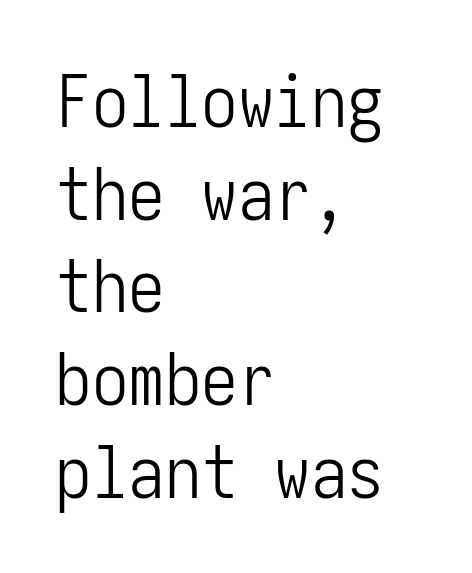
Q: Is the text bold? A: No.
Q: Is the text italic (slanted)? A: No, it is upright.
Q: Is the typeface a serif or a sans-serif typeface? A: Sans-serif.
Q: Is the text underlined? A: No.
Q: How is the paragraph aligned? A: Left-aligned.
Q: Is the spacing between letters normal or unusually wide? A: Normal.
Q: Is the spacing between lines tight, normal or loose? A: Normal.
Q: Width (condensed, normal, or wide)? A: Condensed.
Q: Stroke contrast? A: Low.
Q: x-height? A: Medium.
